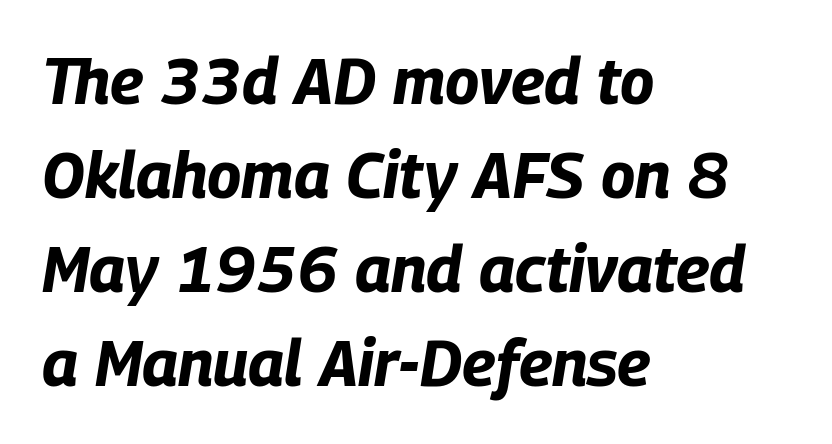
{"italic": "yes", "lean": "right", "slant_degrees": 9, "bold": "yes", "weight": "bold", "width": "condensed", "stroke_contrast": "low", "x_height": "large", "monospaced": "no", "underline": "no", "align": "left", "line_spacing": "normal", "line_spacing_ratio": 1.47, "letter_spacing": "normal", "letter_spacing_em": 0.0, "glyph_px": 64}
